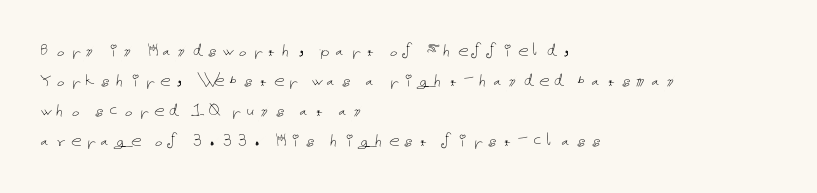
{"italic": "no", "bold": "no", "underline": "no", "align": "left", "line_spacing": "normal", "line_spacing_ratio": 1.43, "glyph_px": 21}
